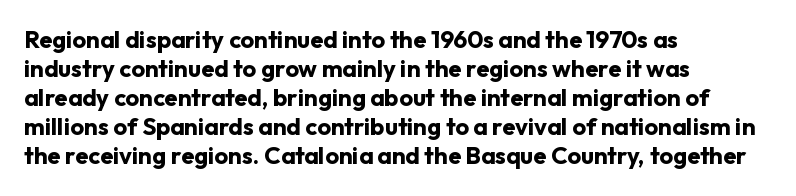
Bold? Absolutely — the strokes are thick and heavy. These lines are set flush left with a ragged right edge. Each row of text sits above clean, open space. There is no visible air inserted between adjacent glyphs. The type sits square on the baseline with zero lean.
